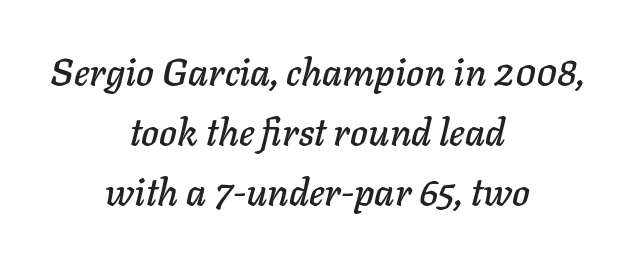
The area under the type is left untouched. Leading: standard. Looks like regular typesetting: each glyph gets only the width it needs. The passage is arranged like a title page — every line centered.
